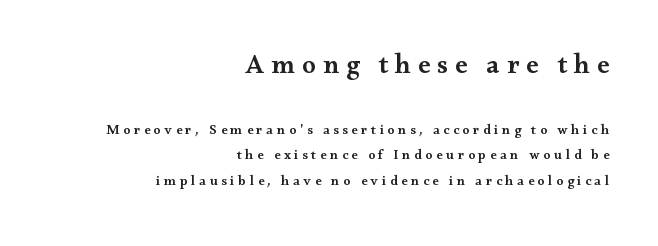
{"italic": "no", "bold": "semi", "underline": "no", "align": "right", "line_spacing_ratio": 1.85, "letter_spacing": "wide", "letter_spacing_em": 0.26, "larger_block": "first", "size_ratio": 1.93, "glyph_px": 27}
